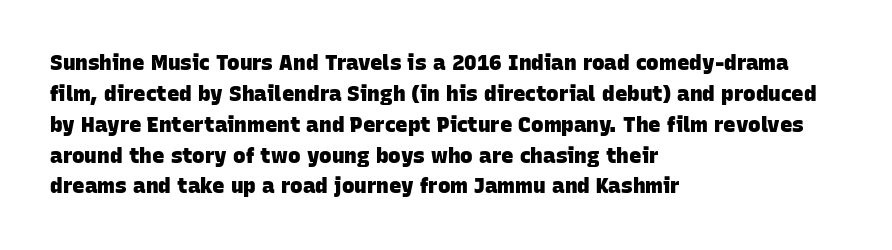
{"bold": "yes", "underline": "no", "align": "left", "line_spacing": "normal", "line_spacing_ratio": 1.47, "letter_spacing": "normal", "letter_spacing_em": 0.0, "glyph_px": 21}
